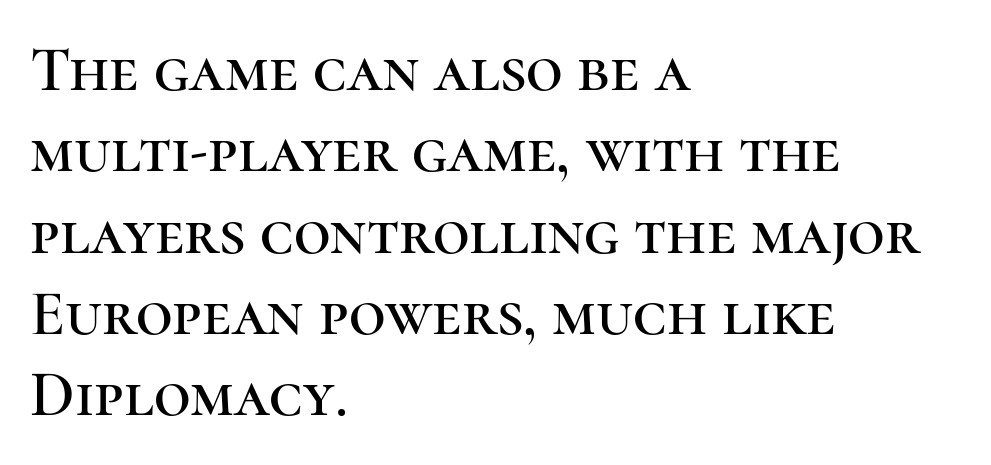
This sample keeps an unexceptional amount of space between lines. The face used here is proportionally spaced, like ordinary book or web type. Compared with a centered layout, this one pins lines to the left instead. This sample uses a serif face. Every stem runs plumb, perpendicular to the baseline. Look at the tracking — it's just the regular setting, nothing added.
